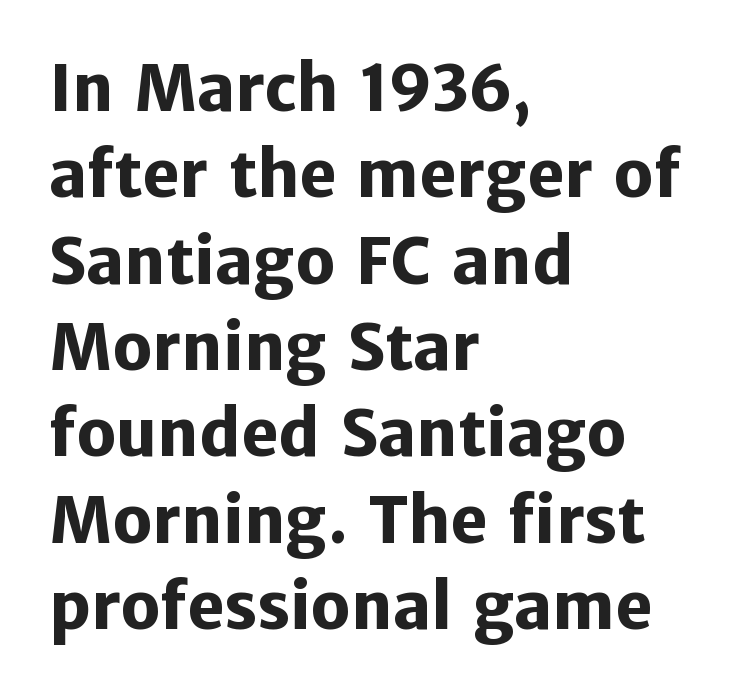
The image shows 63 px heavy sans-serif type, upright; set left-aligned, normal line spacing (1.37x), normal letter spacing, not underlined; low stroke contrast and a medium x-height.
